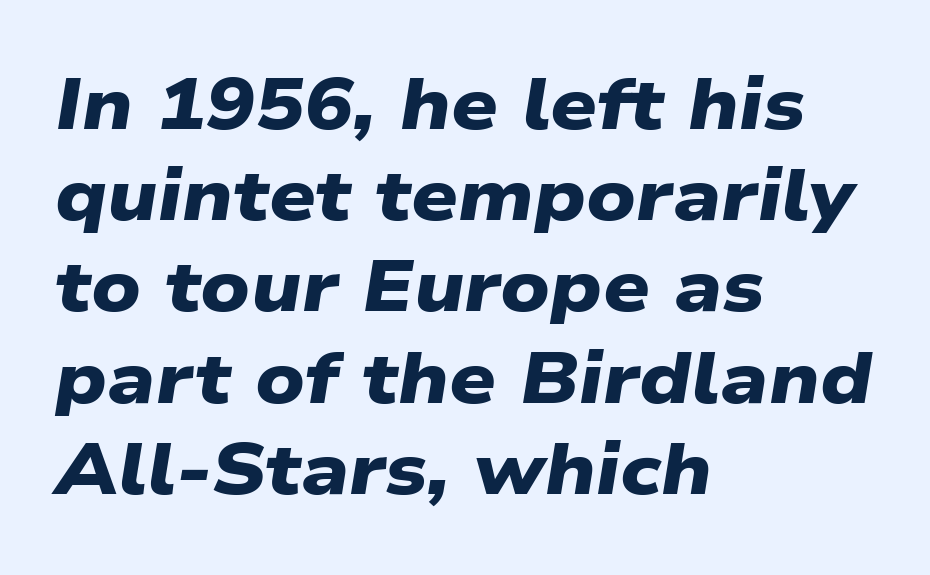
{"serif": "no", "bold": "yes", "weight": "heavy", "width": "wide", "stroke_contrast": "low", "x_height": "medium", "monospaced": "no", "underline": "no", "align": "left", "line_spacing": "normal", "line_spacing_ratio": 1.25, "letter_spacing": "normal", "letter_spacing_em": 0.0, "glyph_px": 73}
